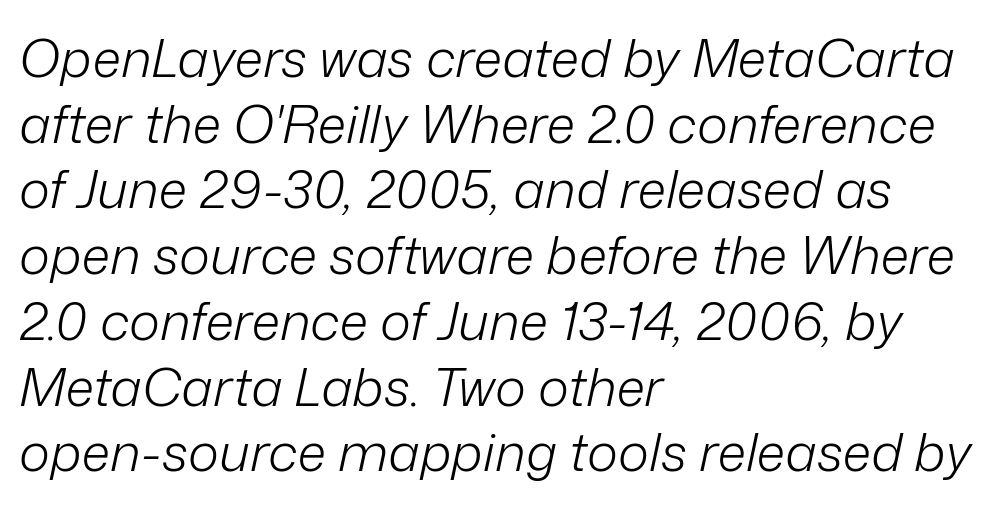
{"italic": "yes", "lean": "right", "slant_degrees": 12, "bold": "no", "weight": "light", "width": "normal", "stroke_contrast": "low", "x_height": "medium", "monospaced": "no", "underline": "no", "align": "left", "line_spacing_ratio": 1.24, "letter_spacing": "normal", "letter_spacing_em": 0.0, "glyph_px": 53}
